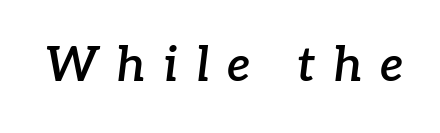
Does the lettering tilt? It does — this is italic. Display-style spreading of the glyphs; the letterfit is very open. The gap between lines stays unmarked. The typeface chosen for these lines features serifs.
